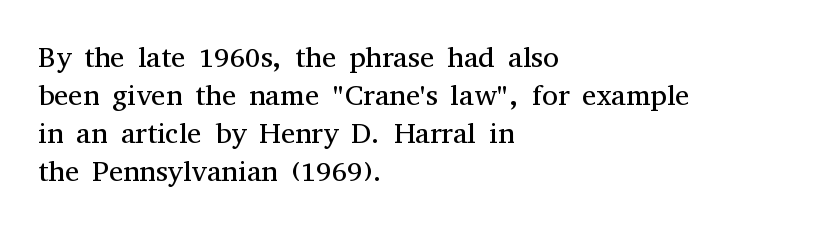
{"serif": "yes", "italic": "no", "bold": "no", "weight": "regular", "width": "normal", "stroke_contrast": "medium", "x_height": "medium", "monospaced": "no", "underline": "no", "align": "left", "line_spacing": "normal", "line_spacing_ratio": 1.31, "letter_spacing": "normal", "letter_spacing_em": 0.0, "glyph_px": 29}
